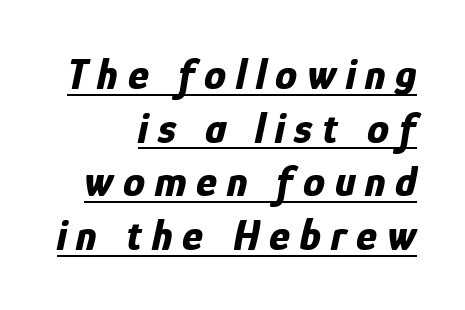
The image shows 44 px bold, condensed type, italic (leaning right); set right-aligned, line spacing 1.22x, unusually wide letter spacing (+0.22 em), underlined; low stroke contrast and a medium x-height.
